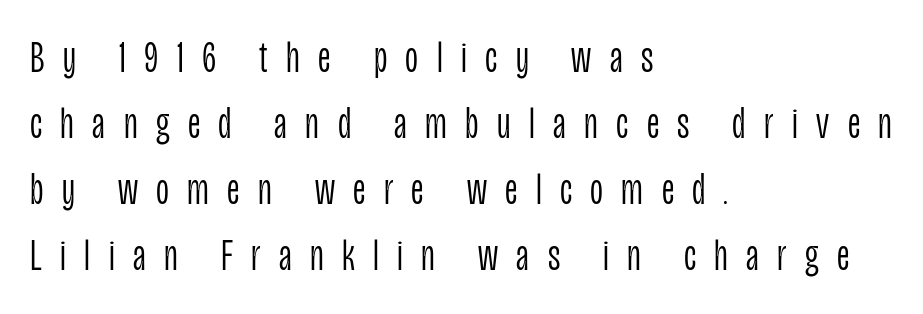
{"serif": "no", "italic": "no", "bold": "no", "weight": "light", "width": "condensed", "stroke_contrast": "low", "x_height": "large", "monospaced": "no", "underline": "no", "align": "left", "line_spacing": "normal", "line_spacing_ratio": 1.47, "letter_spacing": "wide", "letter_spacing_em": 0.41, "glyph_px": 45}
